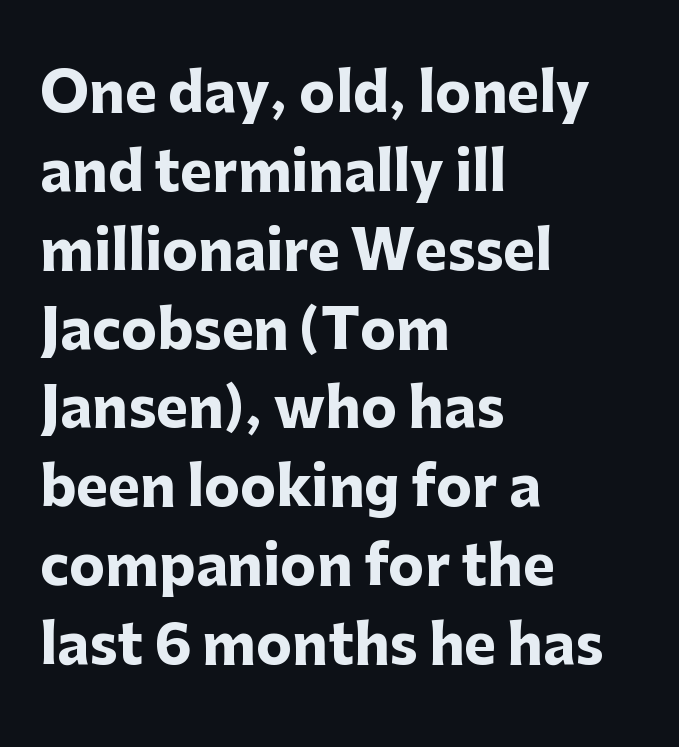
Q: Is the text bold? A: Yes.
Q: Is the text italic (slanted)? A: No, it is upright.
Q: Is the typeface a serif or a sans-serif typeface? A: Sans-serif.
Q: Is the text underlined? A: No.
Q: How is the paragraph aligned? A: Left-aligned.
Q: Is the spacing between letters normal or unusually wide? A: Normal.
Q: Is the spacing between lines tight, normal or loose? A: Normal.
Q: Width (condensed, normal, or wide)? A: Normal.
Q: Stroke contrast? A: Low.
Q: x-height? A: Medium.
Q: Monospaced? A: No.
